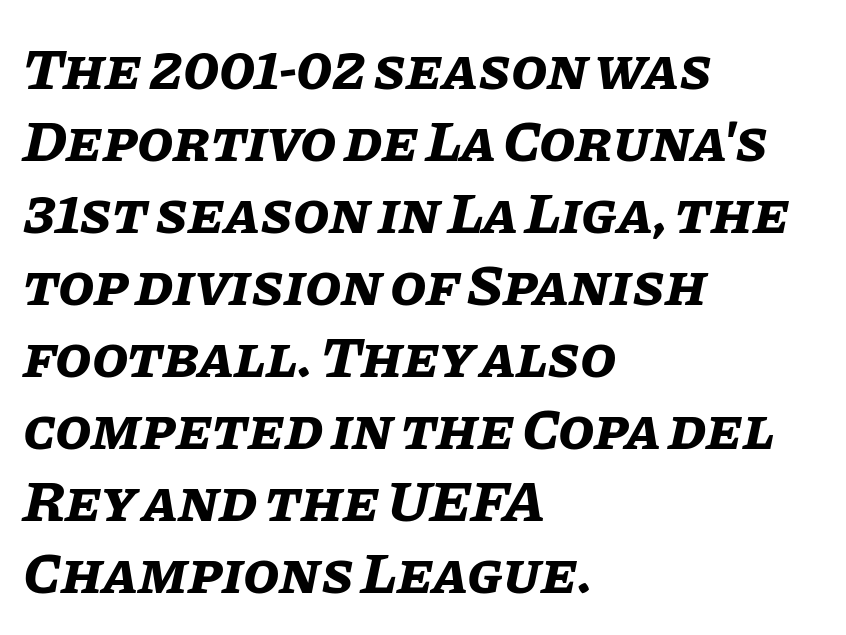
How are the letters spaced? Ordinarily, with no added tracking. Alignment: flush left. Honestly, there is no underline to notice here at all. Is this a fixed-width face? No — the glyphs have proportional, varying widths. Is the type slanted? Yes — the strokes lean at a clear angle. The passage shown is emphatically bold.
